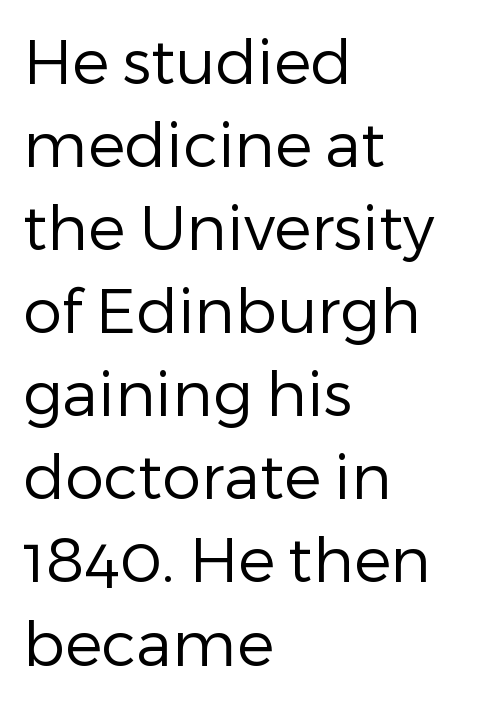
{"serif": "no", "italic": "no", "bold": "no", "weight": "regular", "width": "normal", "stroke_contrast": "low", "x_height": "medium", "monospaced": "no", "underline": "no", "align": "left", "line_spacing": "normal", "line_spacing_ratio": 1.34, "letter_spacing": "normal", "letter_spacing_em": 0.0, "glyph_px": 62}
